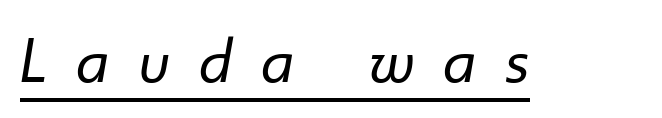
Q: Is the text bold? A: No.
Q: Is the text italic (slanted)? A: Yes, it leans right by about 10 degrees.
Q: Is the text underlined? A: Yes.
Q: Is the spacing between letters normal or unusually wide? A: Unusually wide.
Q: Width (condensed, normal, or wide)? A: Normal.
Q: Stroke contrast? A: Low.
Q: x-height? A: Small.
Q: Monospaced? A: No.
